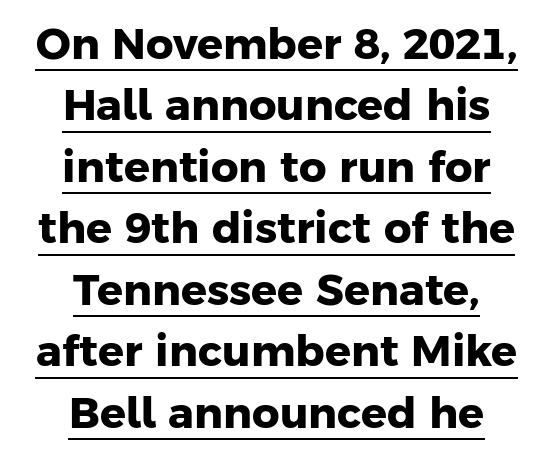
Q: Is the text bold? A: Yes.
Q: Is the typeface a serif or a sans-serif typeface? A: Sans-serif.
Q: Is the text underlined? A: Yes.
Q: How is the paragraph aligned? A: Centered.
Q: Is the spacing between letters normal or unusually wide? A: Normal.
Q: Is the spacing between lines tight, normal or loose? A: Normal.
Q: Width (condensed, normal, or wide)? A: Normal.
Q: Stroke contrast? A: Low.
Q: x-height? A: Medium.
Q: Monospaced? A: No.
